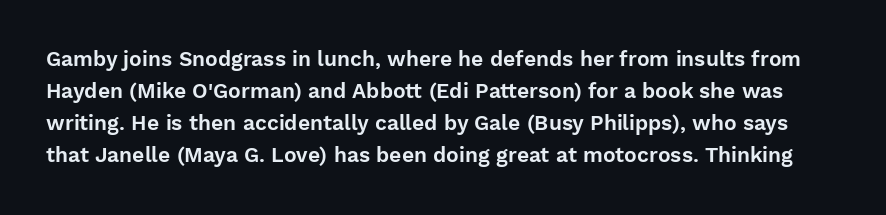
{"italic": "no", "underline": "no", "line_spacing": "normal", "line_spacing_ratio": 1.53, "letter_spacing": "normal", "letter_spacing_em": 0.0, "glyph_px": 21}
